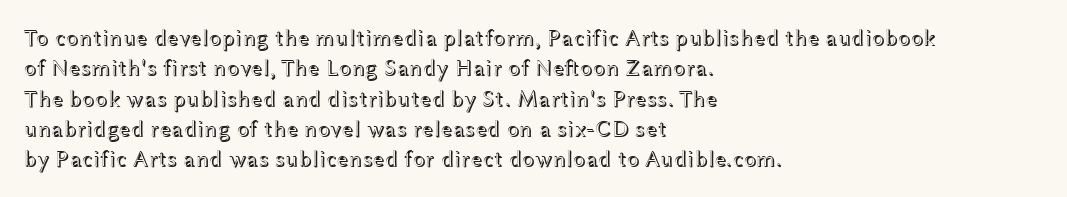
{"italic": "no", "underline": "no", "align": "left", "line_spacing": "normal", "line_spacing_ratio": 1.32, "letter_spacing": "normal", "letter_spacing_em": 0.0, "glyph_px": 23}
